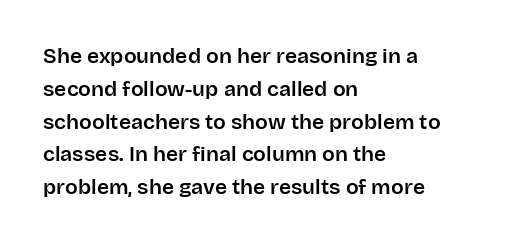
Q: Is the text italic (slanted)? A: No, it is upright.
Q: Is the text underlined? A: No.
Q: How is the paragraph aligned? A: Left-aligned.
Q: Is the spacing between letters normal or unusually wide? A: Normal.
Q: Is the spacing between lines tight, normal or loose? A: Normal.
